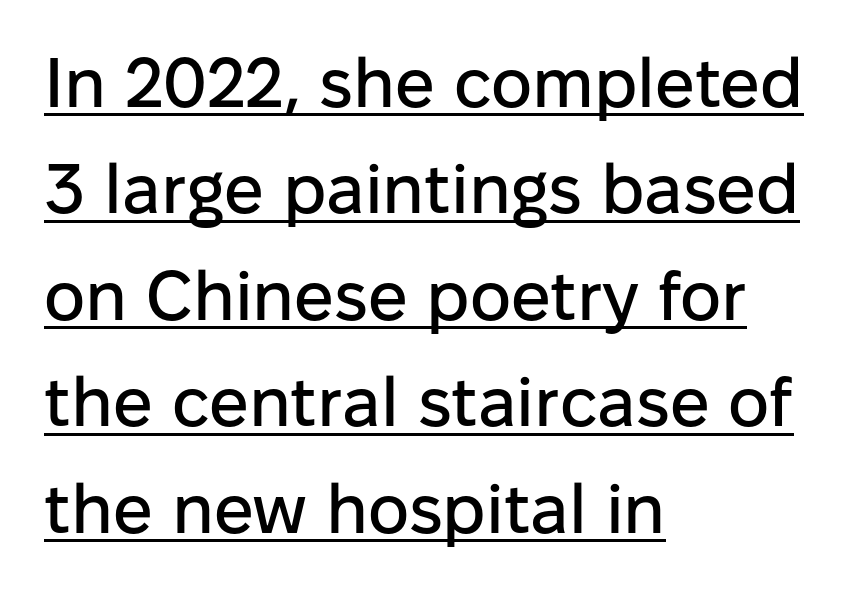
{"serif": "no", "italic": "no", "width": "normal", "stroke_contrast": "low", "x_height": "medium", "monospaced": "no", "underline": "yes", "align": "left", "line_spacing": "normal", "line_spacing_ratio": 1.52, "letter_spacing": "normal", "letter_spacing_em": 0.0, "glyph_px": 70}
